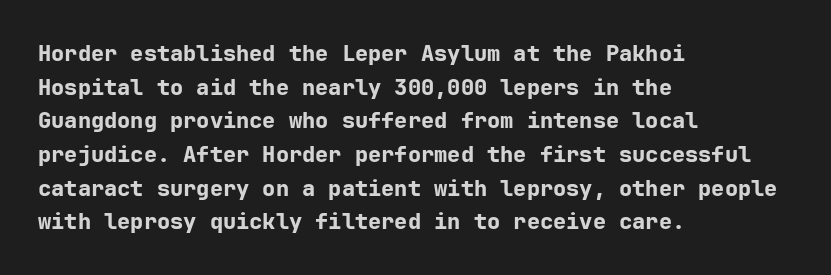
Q: Is the text bold? A: Yes.
Q: Is the text italic (slanted)? A: No, it is upright.
Q: Is the text underlined? A: No.
Q: How is the paragraph aligned? A: Left-aligned.
Q: Is the spacing between letters normal or unusually wide? A: Normal.
Q: Is the spacing between lines tight, normal or loose? A: Normal.
